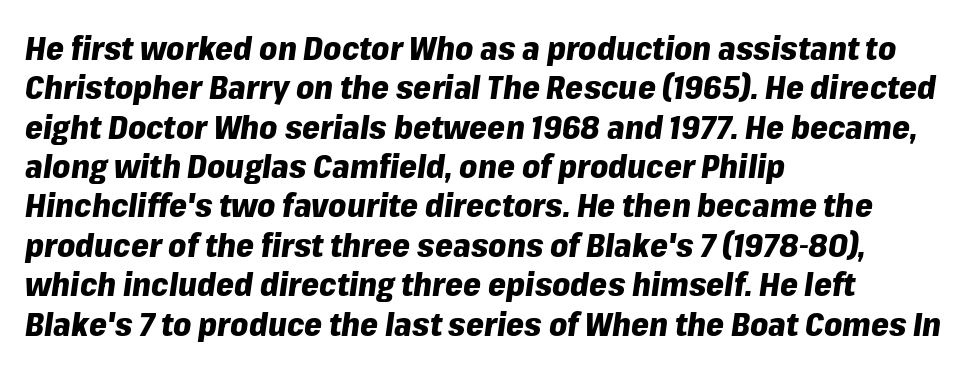
No word sits above an underline. Weight check: bold — yes, fully. Here the designer chose a conventional face with non-uniform glyph widths. Notice how the passage keeps a crisp vertical edge on the left only. Look at the tracking — it's just the regular setting, nothing added. The font's italic variant was chosen for this text.
